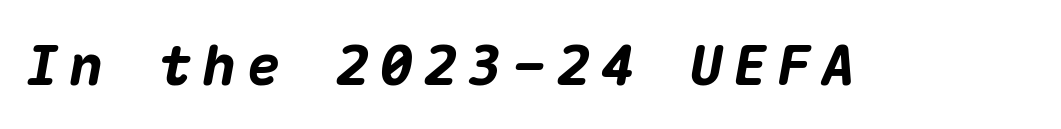
{"italic": "yes", "lean": "right", "slant_degrees": 10, "bold": "yes", "weight": "heavy", "width": "normal", "stroke_contrast": "medium", "x_height": "medium", "monospaced": "yes", "underline": "no", "glyph_px": 56}
